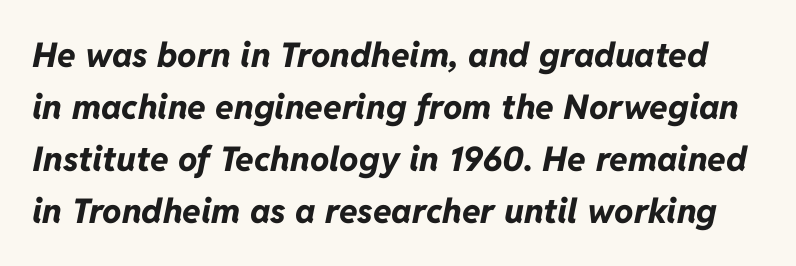
Rule under the text: the space is simply empty. Looks like regular typesetting: each glyph gets only the width it needs. The horizontal fit of the characters is conventional and even. An italicized treatment has been applied to the whole sample. How would I describe the line gaps? Plain and ordinary.
